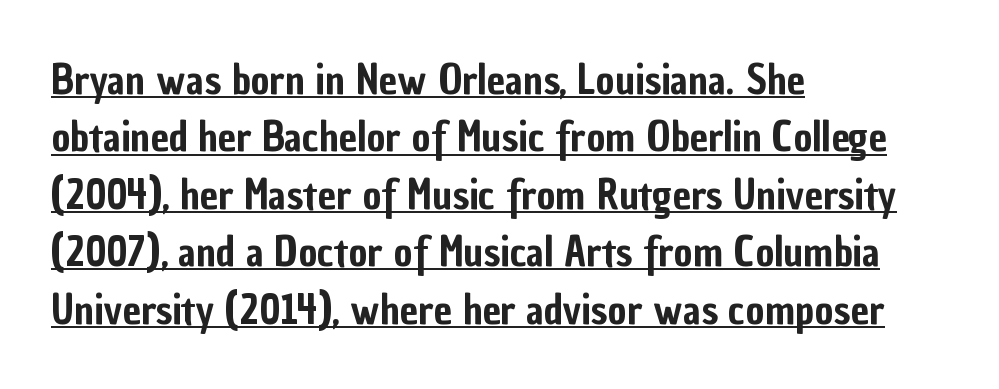
These lines are rendered in a variable-pitch font. All the whitespace from short lines collects on the right. Upright lettering throughout. Look at the bottom of the vertical strokes: they stop flat, with no serifs. The letters sit at their default tracking, neither squeezed nor spread.
